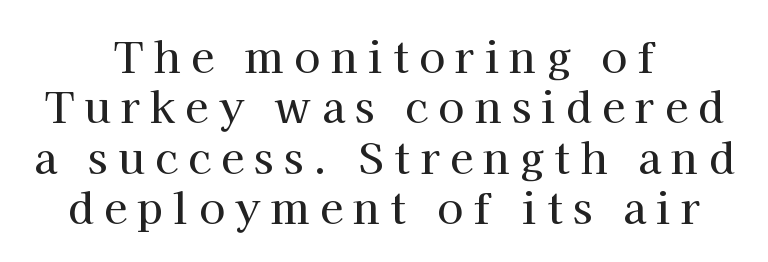
Q: Is the text italic (slanted)? A: No, it is upright.
Q: Is the typeface a serif or a sans-serif typeface? A: Serif.
Q: Is the text underlined? A: No.
Q: How is the paragraph aligned? A: Centered.
Q: Is the spacing between letters normal or unusually wide? A: Unusually wide.
Q: Width (condensed, normal, or wide)? A: Normal.
Q: Stroke contrast? A: High.
Q: x-height? A: Medium.
Q: Monospaced? A: No.
